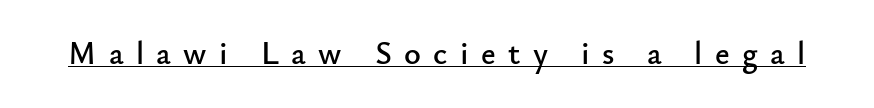
Q: Is the text italic (slanted)? A: No, it is upright.
Q: Is the typeface a serif or a sans-serif typeface? A: Sans-serif.
Q: Is the text underlined? A: Yes.
Q: Is the spacing between letters normal or unusually wide? A: Unusually wide.
Q: Width (condensed, normal, or wide)? A: Normal.
Q: Stroke contrast? A: Low.
Q: x-height? A: Small.
Q: Monospaced? A: No.
